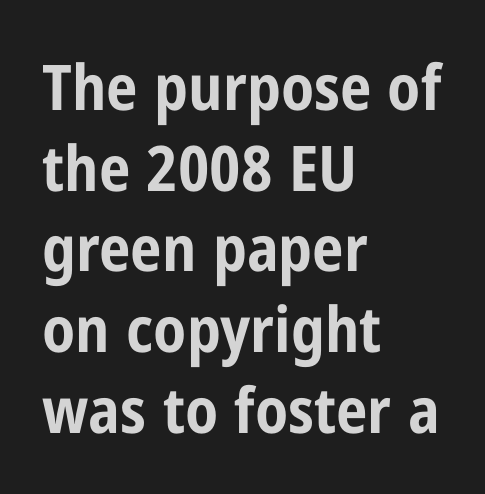
Regular leading. The face used here is proportionally spaced, like ordinary book or web type. No extra tracking has been applied to these lines. These words are printed bold, with thick strokes throughout. Words float on clear page, feet unadorned.
